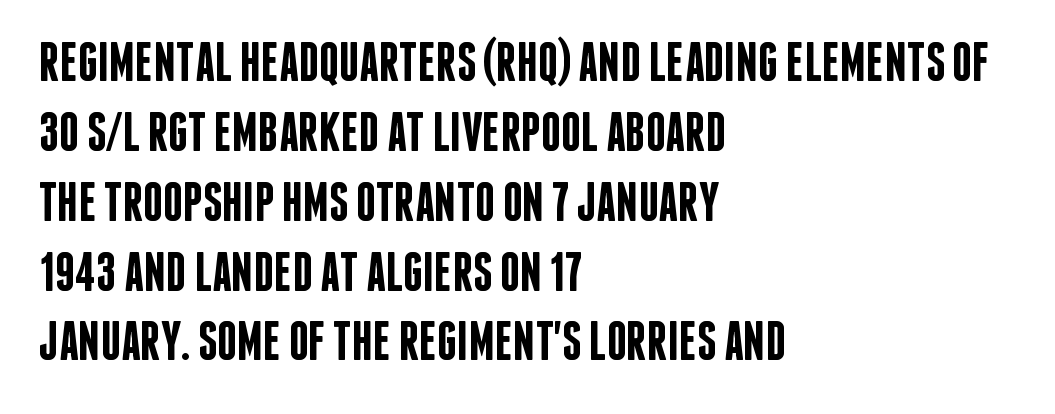
The type sits square on the baseline with zero lean. Each new line begins a customary step beneath the previous one. This sample has the flowing, uneven cadence of proportional lettering. Does the weight exceed regular? Yes, but only to semibold.
